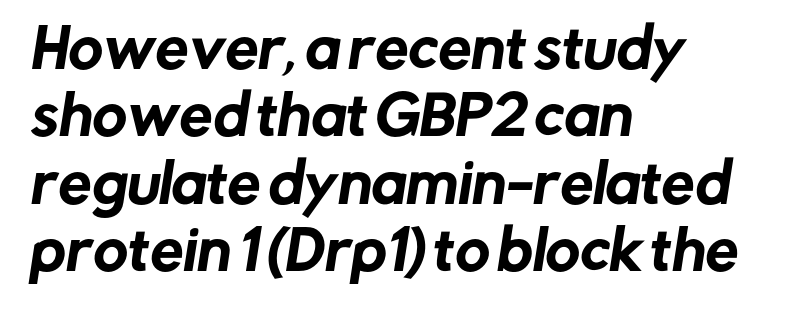
Q: Is the typeface a serif or a sans-serif typeface? A: Sans-serif.
Q: Is the text underlined? A: No.
Q: How is the paragraph aligned? A: Left-aligned.
Q: Is the spacing between letters normal or unusually wide? A: Normal.
Q: Is the spacing between lines tight, normal or loose? A: Normal.
Q: Width (condensed, normal, or wide)? A: Normal.
Q: Stroke contrast? A: Low.
Q: x-height? A: Medium.
Q: Monospaced? A: No.
